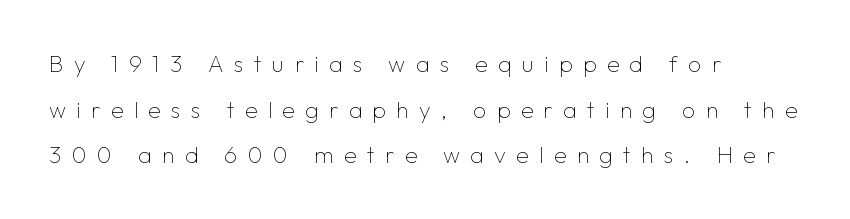
Q: Is the text bold? A: No.
Q: Is the text italic (slanted)? A: No, it is upright.
Q: Is the text underlined? A: No.
Q: How is the paragraph aligned? A: Left-aligned.
Q: Is the spacing between letters normal or unusually wide? A: Unusually wide.
Q: Is the spacing between lines tight, normal or loose? A: Loose.
